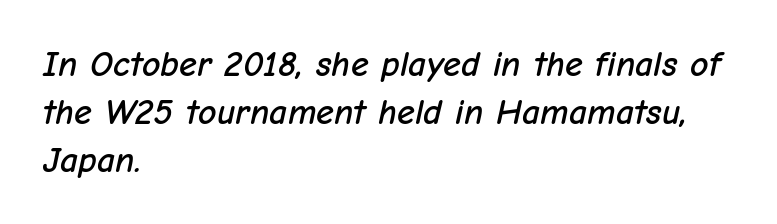
The image shows 36 px text type, italic (leaning right); set left-aligned, normal line spacing (1.33x), normal letter spacing, not underlined; low stroke contrast and a medium x-height.
